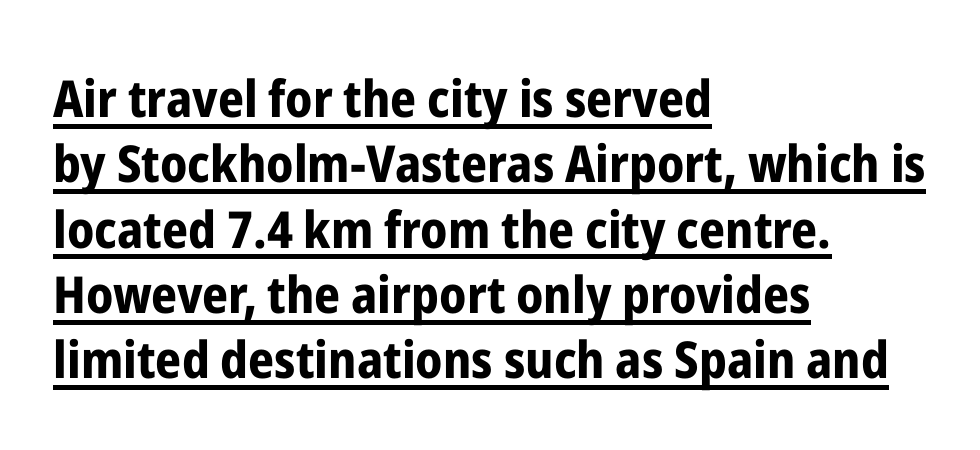
Q: Is the text bold? A: Yes.
Q: Is the text italic (slanted)? A: No, it is upright.
Q: Is the typeface a serif or a sans-serif typeface? A: Sans-serif.
Q: Is the text underlined? A: Yes.
Q: How is the paragraph aligned? A: Left-aligned.
Q: Is the spacing between letters normal or unusually wide? A: Normal.
Q: Is the spacing between lines tight, normal or loose? A: Normal.
Q: Width (condensed, normal, or wide)? A: Condensed.
Q: Stroke contrast? A: Low.
Q: x-height? A: Medium.
Q: Monospaced? A: No.
